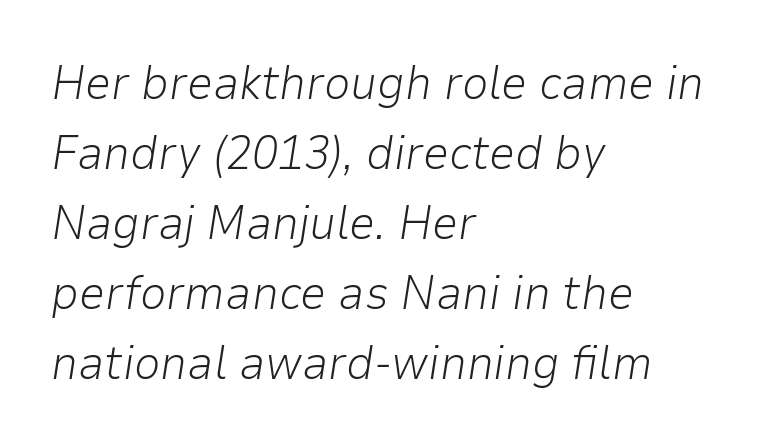
Honestly, there is no underline to notice here at all. Whoever set this chose a conventional vertical rhythm. Note the varied advance widths — an 'i' is clearly narrower than an 'm'. Letters have the restrained weight of plain body copy at most. Quick note: italic.
